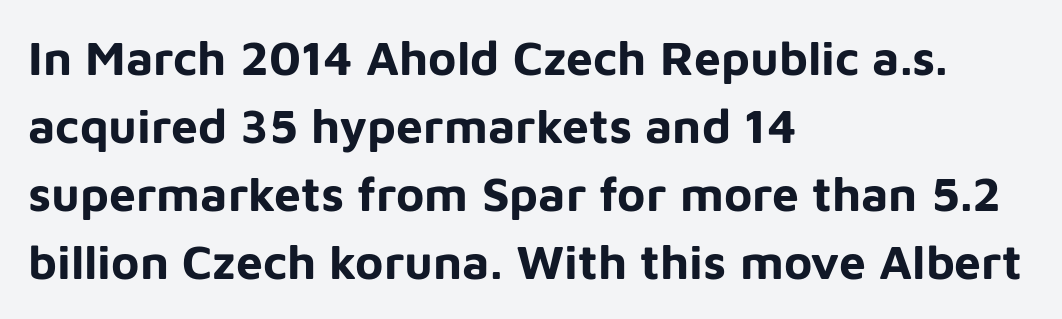
Proportional: the letters do not fall into vertical columns. No extra tracking has been applied to these lines. I'd call this a sans setting — the letters go barefoot. These lines stack with their left ends in a neat column. The vertical gap from one line to the next is medium.
